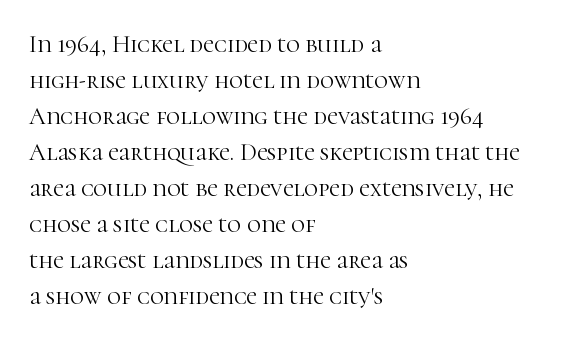
The image shows 24 px text type, upright; set left-aligned, normal line spacing (1.5x), normal letter spacing, not underlined.
